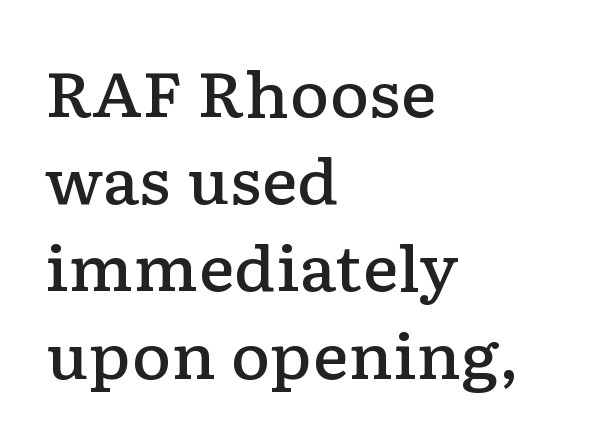
Q: Is the text bold? A: Semi-bold.
Q: Is the text italic (slanted)? A: No, it is upright.
Q: Is the typeface a serif or a sans-serif typeface? A: Serif.
Q: Is the text underlined? A: No.
Q: How is the paragraph aligned? A: Left-aligned.
Q: Is the spacing between letters normal or unusually wide? A: Normal.
Q: Is the spacing between lines tight, normal or loose? A: Normal.
Q: Width (condensed, normal, or wide)? A: Wide.
Q: Stroke contrast? A: Low.
Q: x-height? A: Medium.
Q: Monospaced? A: No.
